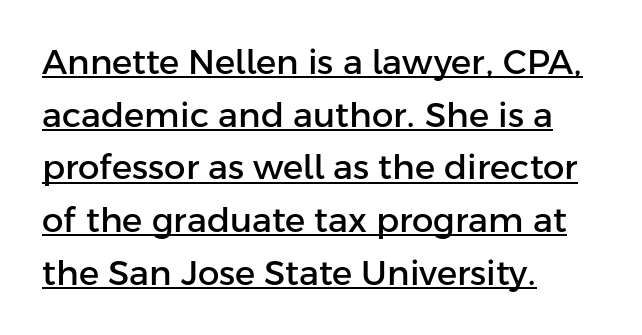
Q: Is the text italic (slanted)? A: No, it is upright.
Q: Is the typeface a serif or a sans-serif typeface? A: Sans-serif.
Q: Is the text underlined? A: Yes.
Q: How is the paragraph aligned? A: Left-aligned.
Q: Is the spacing between letters normal or unusually wide? A: Normal.
Q: Is the spacing between lines tight, normal or loose? A: Normal.
Q: Width (condensed, normal, or wide)? A: Normal.
Q: Stroke contrast? A: Low.
Q: x-height? A: Medium.
Q: Monospaced? A: No.
